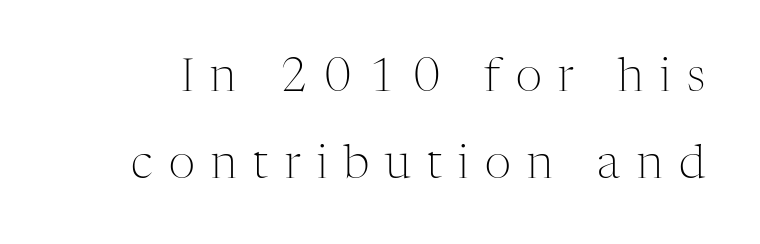
{"serif": "yes", "italic": "no", "bold": "no", "weight": "light", "width": "normal", "stroke_contrast": "medium", "x_height": "medium", "monospaced": "no", "underline": "no", "line_spacing_ratio": 1.89, "letter_spacing": "wide", "letter_spacing_em": 0.36, "glyph_px": 46}
